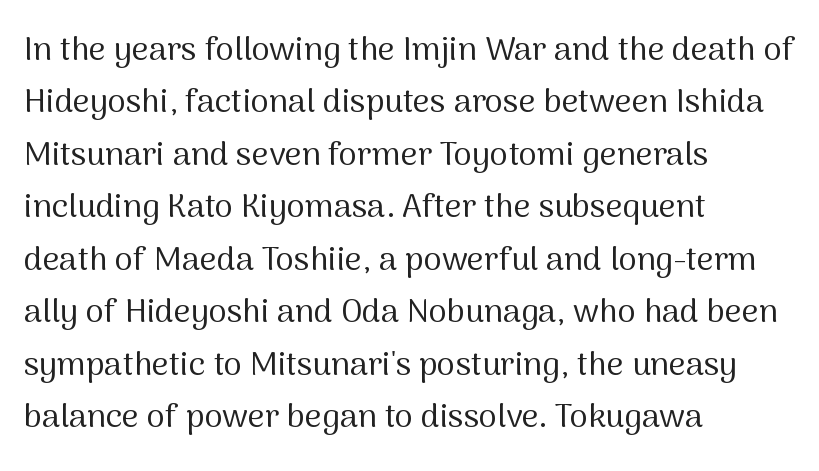
Q: Is the text bold? A: No.
Q: Is the text italic (slanted)? A: No, it is upright.
Q: Is the typeface a serif or a sans-serif typeface? A: Sans-serif.
Q: Is the text underlined? A: No.
Q: How is the paragraph aligned? A: Left-aligned.
Q: Is the spacing between letters normal or unusually wide? A: Normal.
Q: Is the spacing between lines tight, normal or loose? A: Normal.
Q: Width (condensed, normal, or wide)? A: Normal.
Q: Stroke contrast? A: Medium.
Q: x-height? A: Medium.
Q: Monospaced? A: No.
